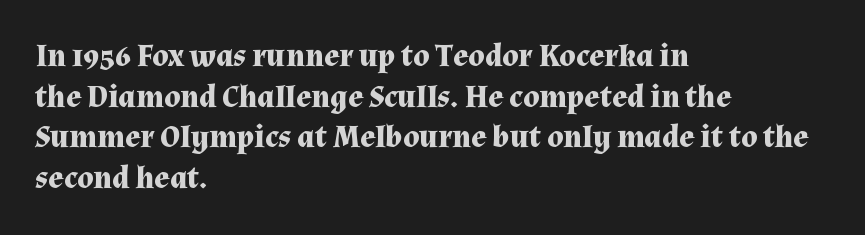
The image shows 32 px bold serif type, upright; set left-aligned, normal line spacing (1.27x), normal letter spacing, not underlined; medium stroke contrast and a medium x-height.
